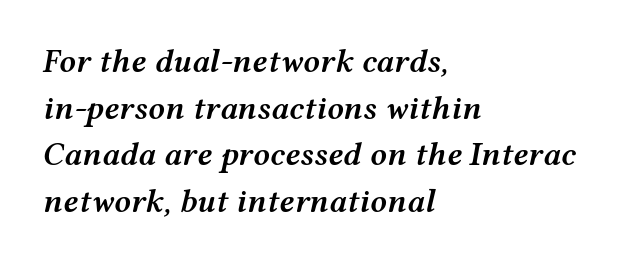
The image shows 33 px semibold, wide type, italic (leaning right); set left-aligned, normal line spacing (1.41x), normal letter spacing, not underlined; medium stroke contrast and a medium x-height.
